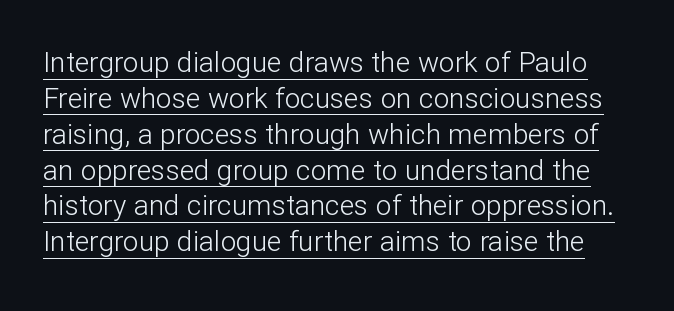
{"serif": "no", "italic": "no", "bold": "no", "weight": "light", "width": "normal", "stroke_contrast": "low", "x_height": "medium", "monospaced": "no", "underline": "yes", "line_spacing": "normal", "line_spacing_ratio": 1.28, "letter_spacing": "normal", "letter_spacing_em": 0.0, "glyph_px": 28}
